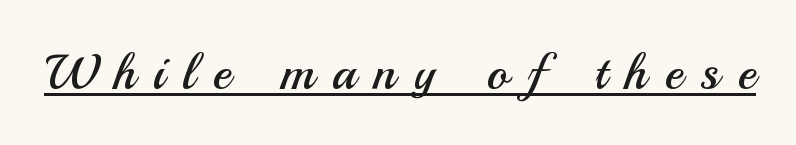
No extra ink here — the face is not bold. A rule runs beneath these lines of type. The horizontal fit of the characters is loose and conspicuously gappy. Grotesque or geometric, the face here clearly has no serifs.
